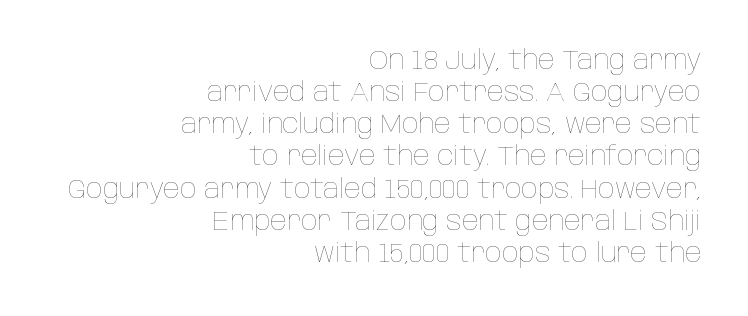
The image shows 27 px text type, upright; set right-aligned, line spacing 1.19x, normal letter spacing, not underlined.
